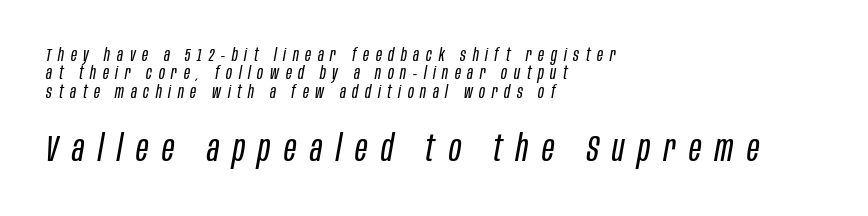
{"italic": "yes", "lean": "right", "slant_degrees": 10, "bold": "no", "weight": "regular", "width": "condensed", "stroke_contrast": "low", "x_height": "large", "monospaced": "no", "underline": "no", "align": "left", "line_spacing": "tight", "line_spacing_ratio": 1.02, "letter_spacing": "wide", "letter_spacing_em": 0.37, "larger_block": "second", "size_ratio": 2.06, "glyph_px": 37}
